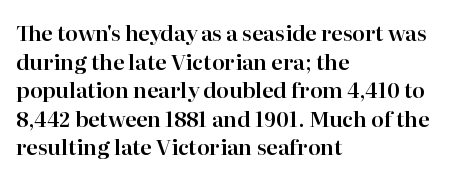
{"italic": "no", "underline": "no", "align": "left", "line_spacing": "normal", "line_spacing_ratio": 1.36, "letter_spacing": "normal", "letter_spacing_em": 0.0, "glyph_px": 21}
